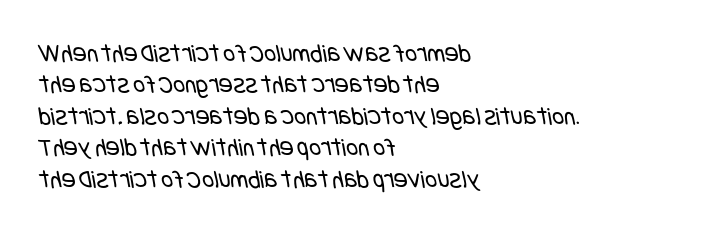
{"bold": "no", "underline": "no", "align": "left", "line_spacing_ratio": 1.21, "letter_spacing": "normal", "letter_spacing_em": 0.0, "glyph_px": 26}
